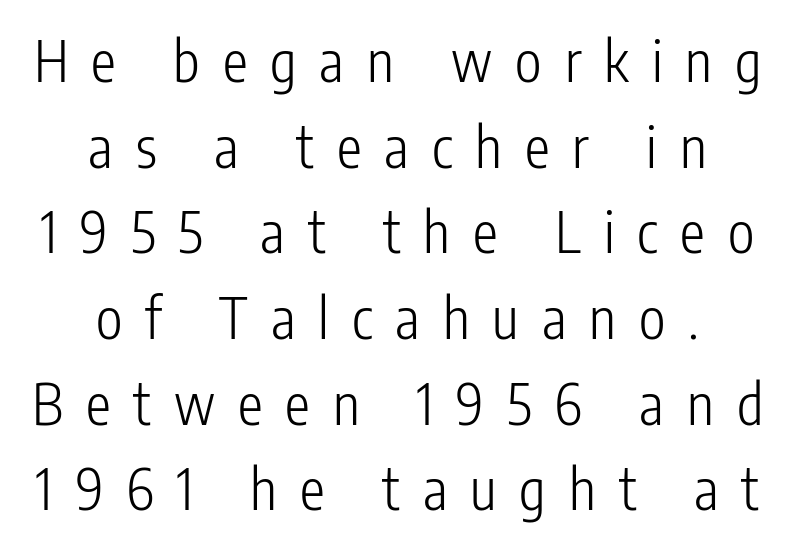
The image shows 56 px light, condensed sans-serif type, upright; set centered, normal line spacing (1.53x), unusually wide letter spacing (+0.41 em), not underlined; low stroke contrast and a medium x-height.
